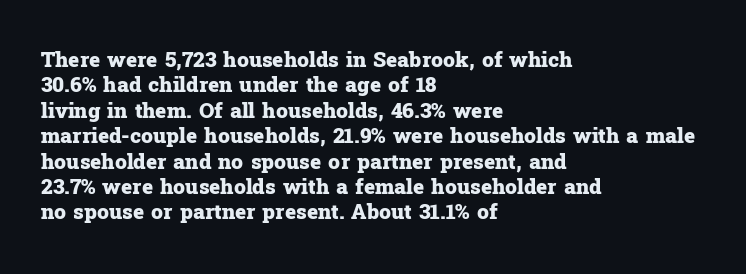
{"italic": "no", "bold": "yes", "underline": "no", "align": "left", "line_spacing_ratio": 1.21, "letter_spacing": "normal", "letter_spacing_em": 0.0, "glyph_px": 21}
